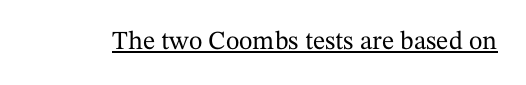
The image shows 26 px text type, upright; set normal letter spacing, underlined.
